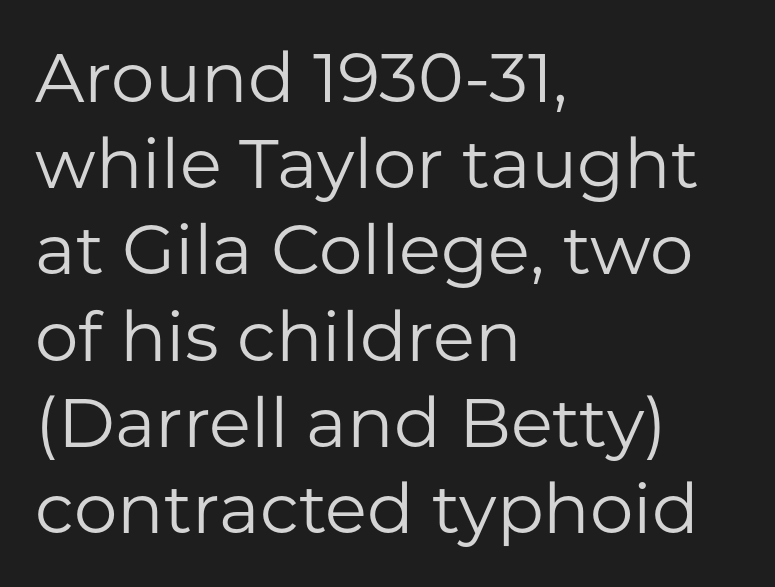
The image shows 69 px regular-weight sans-serif type, upright; set left-aligned, normal line spacing (1.25x), normal letter spacing, not underlined; low stroke contrast and a medium x-height.
